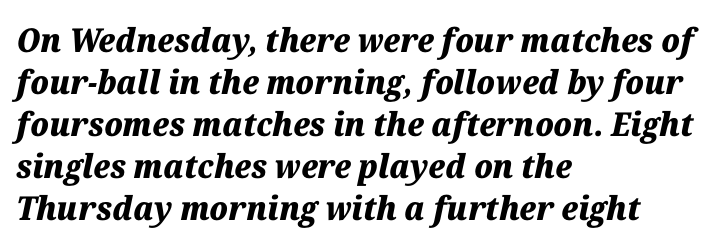
The image shows 33 px heavy type, italic (leaning right); set left-aligned, normal line spacing (1.27x), normal letter spacing, not underlined; medium stroke contrast and a medium x-height.
